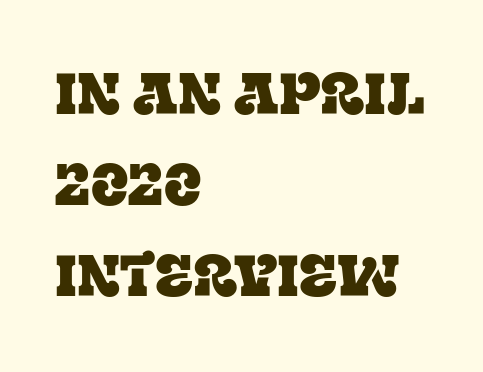
{"serif": "yes", "italic": "no", "width": "normal", "stroke_contrast": "low", "x_height": "large", "monospaced": "no", "underline": "no", "align": "left", "line_spacing": "normal", "line_spacing_ratio": 1.54, "letter_spacing": "normal", "letter_spacing_em": 0.0, "glyph_px": 59}
